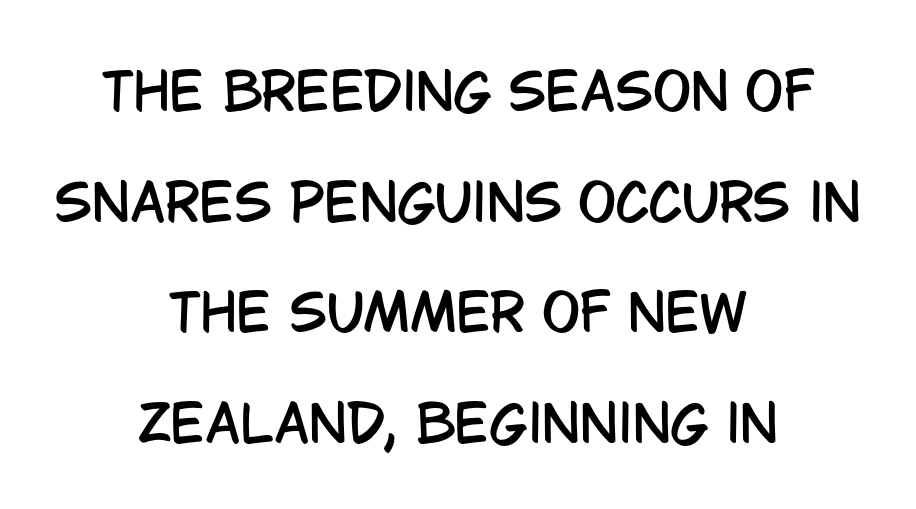
The image shows 51 px condensed sans-serif type, upright; set centered, loose line spacing (2.17x), normal letter spacing, not underlined; low stroke contrast and a large x-height.
